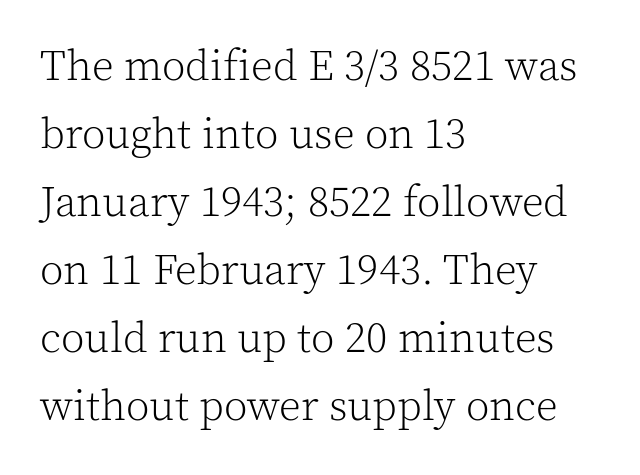
{"serif": "yes", "italic": "no", "bold": "no", "weight": "light", "width": "normal", "x_height": "medium", "monospaced": "no", "underline": "no", "align": "left", "line_spacing": "normal", "line_spacing_ratio": 1.58, "letter_spacing": "normal", "letter_spacing_em": 0.0, "glyph_px": 43}
